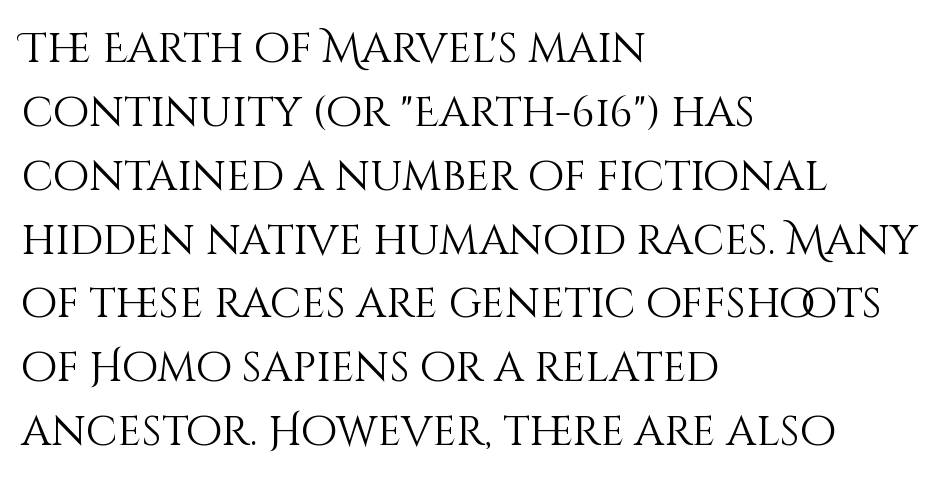
The image shows 42 px light type, upright; set left-aligned, normal line spacing (1.52x), normal letter spacing, not underlined; medium stroke contrast and a large x-height.
